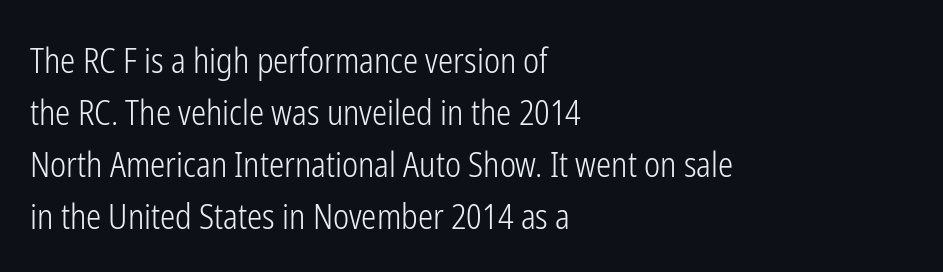
Q: Is the text bold? A: No.
Q: Is the text italic (slanted)? A: No, it is upright.
Q: Is the typeface a serif or a sans-serif typeface? A: Sans-serif.
Q: Is the text underlined? A: No.
Q: How is the paragraph aligned? A: Left-aligned.
Q: Is the spacing between letters normal or unusually wide? A: Normal.
Q: Is the spacing between lines tight, normal or loose? A: Normal.
Q: Width (condensed, normal, or wide)? A: Condensed.
Q: Stroke contrast? A: Low.
Q: x-height? A: Medium.
Q: Monospaced? A: No.
